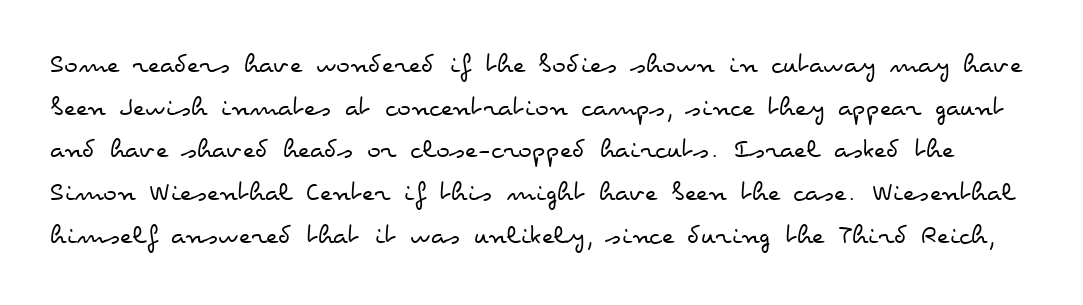
{"italic": "no", "bold": "no", "weight": "regular", "width": "wide", "stroke_contrast": "low", "x_height": "small", "monospaced": "no", "underline": "no", "line_spacing": "normal", "line_spacing_ratio": 1.47, "letter_spacing": "normal", "letter_spacing_em": 0.0, "glyph_px": 29}
